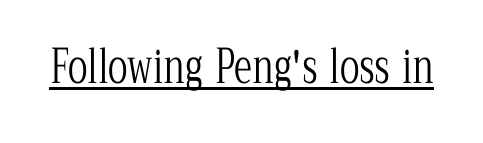
{"serif": "yes", "italic": "no", "bold": "no", "weight": "light", "width": "condensed", "stroke_contrast": "low", "x_height": "medium", "monospaced": "no", "underline": "yes", "letter_spacing": "normal", "letter_spacing_em": 0.0, "glyph_px": 46}
